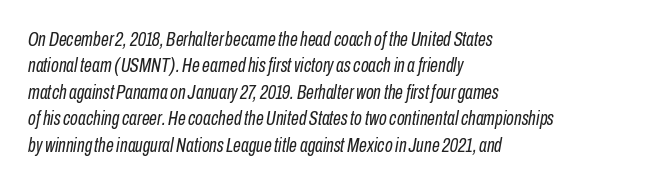
Slanted lettering throughout. Counters stay open thanks to moderate or lighter strokes. Regular leading. Alignment: flush left.
